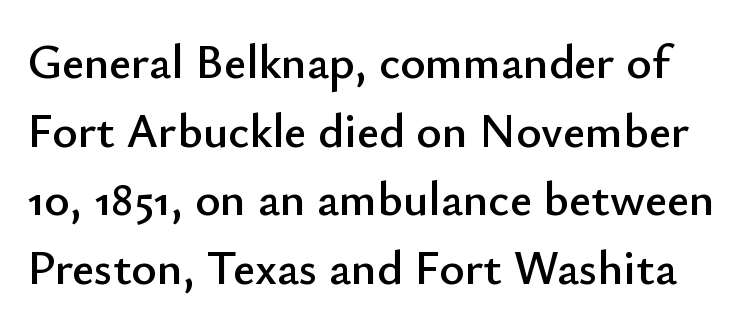
{"serif": "no", "italic": "no", "width": "normal", "stroke_contrast": "low", "x_height": "small", "monospaced": "no", "underline": "no", "line_spacing": "normal", "line_spacing_ratio": 1.43, "letter_spacing": "normal", "letter_spacing_em": 0.0, "glyph_px": 48}
